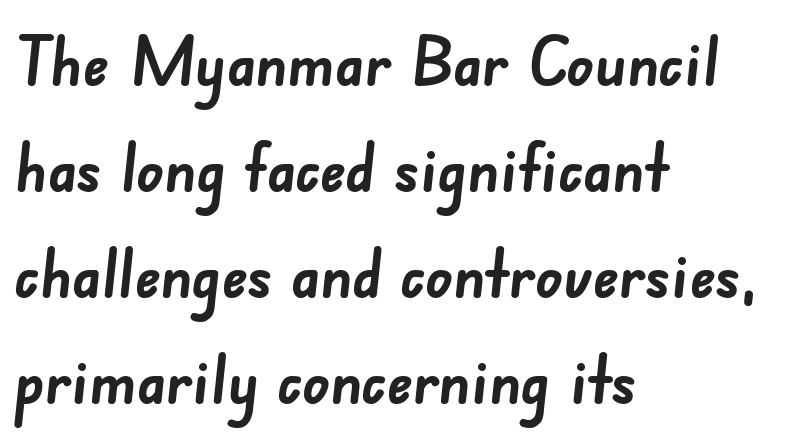
Q: Is the text bold? A: Yes.
Q: Is the typeface a serif or a sans-serif typeface? A: Sans-serif.
Q: Is the text underlined? A: No.
Q: How is the paragraph aligned? A: Left-aligned.
Q: Is the spacing between letters normal or unusually wide? A: Normal.
Q: Is the spacing between lines tight, normal or loose? A: Normal.
Q: Width (condensed, normal, or wide)? A: Normal.
Q: Stroke contrast? A: Low.
Q: x-height? A: Small.
Q: Monospaced? A: No.
